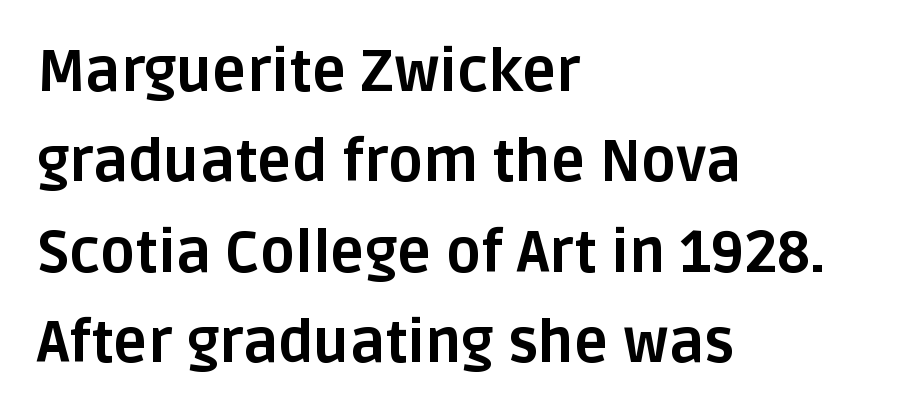
{"serif": "no", "italic": "no", "bold": "yes", "weight": "bold", "width": "normal", "stroke_contrast": "low", "x_height": "large", "monospaced": "no", "underline": "no", "align": "left", "line_spacing": "normal", "line_spacing_ratio": 1.56, "letter_spacing": "normal", "letter_spacing_em": 0.0, "glyph_px": 58}
